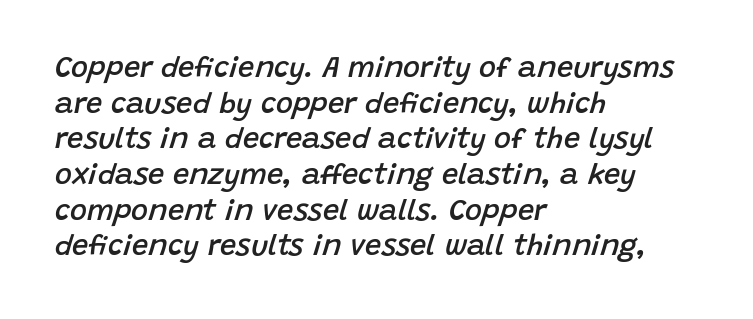
Q: Is the text bold? A: Semi-bold.
Q: Is the text italic (slanted)? A: Yes, it leans right by about 15 degrees.
Q: Is the text underlined? A: No.
Q: How is the paragraph aligned? A: Left-aligned.
Q: Is the spacing between letters normal or unusually wide? A: Normal.
Q: Width (condensed, normal, or wide)? A: Normal.
Q: Stroke contrast? A: Low.
Q: x-height? A: Large.
Q: Monospaced? A: No.
